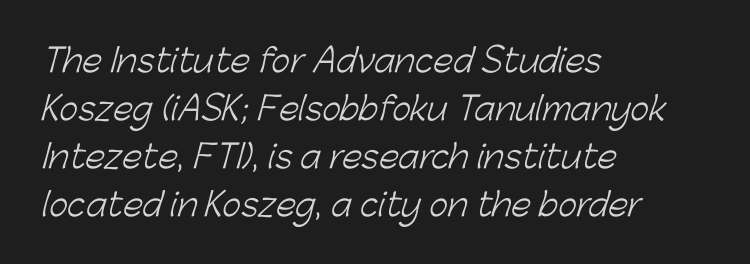
The image shows 32 px light sans-serif type; set left-aligned, normal line spacing (1.5x), normal letter spacing, not underlined; low stroke contrast and a medium x-height.
